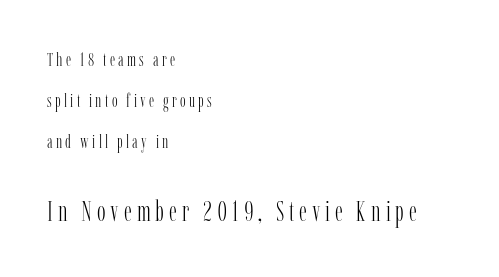
Q: Is the text bold? A: No.
Q: Is the text italic (slanted)? A: No, it is upright.
Q: Is the typeface a serif or a sans-serif typeface? A: Serif.
Q: Is the text underlined? A: No.
Q: How is the paragraph aligned? A: Left-aligned.
Q: Is the spacing between lines tight, normal or loose? A: Loose.
Q: Which block of text is set in a larger size, the first (top) or the second (bottom)? A: The second (bottom) one.
Q: Width (condensed, normal, or wide)? A: Condensed.
Q: Stroke contrast? A: Low.
Q: x-height? A: Medium.
Q: Monospaced? A: No.
